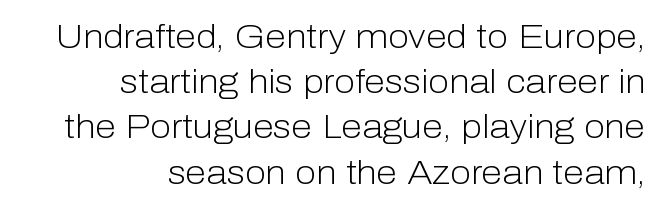
The words here are not underlined. How are the letters spaced? Ordinarily, with no added tracking. A light-to-regular cut is what we see here. The lettering holds an erect, upright posture throughout. Typeset ragged left — the right edge is the straight one.
